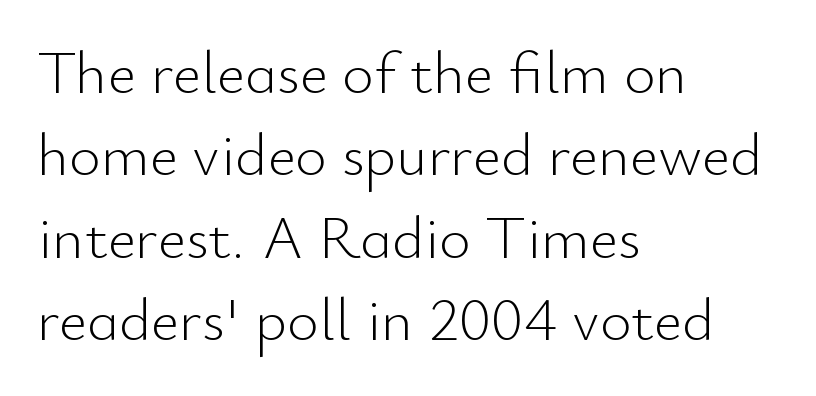
Q: Is the text bold? A: No.
Q: Is the text italic (slanted)? A: No, it is upright.
Q: Is the typeface a serif or a sans-serif typeface? A: Sans-serif.
Q: Is the text underlined? A: No.
Q: How is the paragraph aligned? A: Left-aligned.
Q: Is the spacing between letters normal or unusually wide? A: Normal.
Q: Is the spacing between lines tight, normal or loose? A: Normal.
Q: Width (condensed, normal, or wide)? A: Normal.
Q: Stroke contrast? A: Low.
Q: x-height? A: Small.
Q: Monospaced? A: No.
